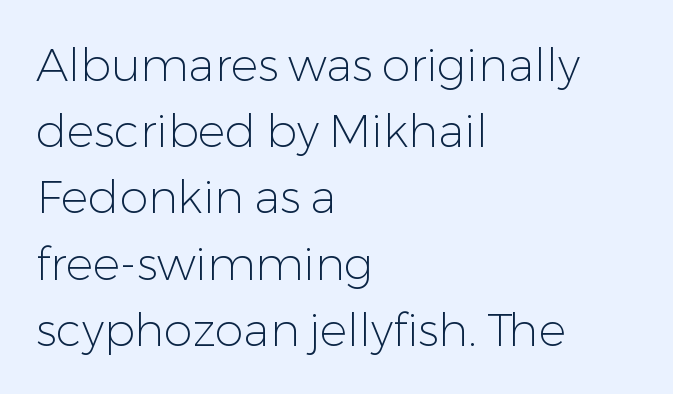
Q: Is the text bold? A: No.
Q: Is the text italic (slanted)? A: No, it is upright.
Q: Is the typeface a serif or a sans-serif typeface? A: Sans-serif.
Q: Is the text underlined? A: No.
Q: How is the paragraph aligned? A: Left-aligned.
Q: Is the spacing between letters normal or unusually wide? A: Normal.
Q: Is the spacing between lines tight, normal or loose? A: Normal.
Q: Width (condensed, normal, or wide)? A: Normal.
Q: Stroke contrast? A: Low.
Q: x-height? A: Medium.
Q: Monospaced? A: No.
